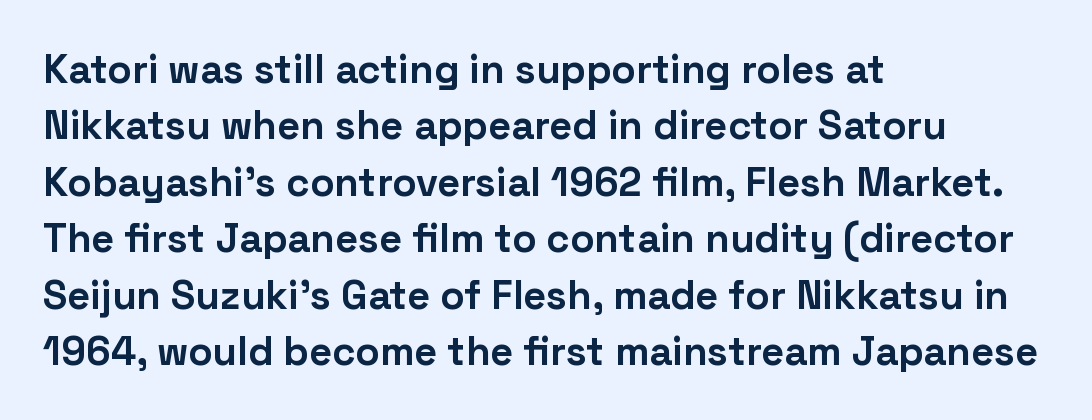
Q: Is the text bold? A: Yes.
Q: Is the text italic (slanted)? A: No, it is upright.
Q: Is the typeface a serif or a sans-serif typeface? A: Sans-serif.
Q: Is the text underlined? A: No.
Q: How is the paragraph aligned? A: Left-aligned.
Q: Is the spacing between letters normal or unusually wide? A: Normal.
Q: Is the spacing between lines tight, normal or loose? A: Normal.
Q: Width (condensed, normal, or wide)? A: Normal.
Q: Stroke contrast? A: Low.
Q: x-height? A: Medium.
Q: Monospaced? A: No.
